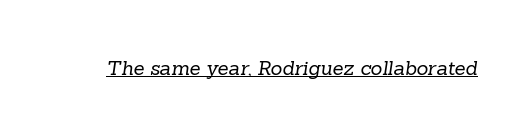
Q: Is the text bold? A: No.
Q: Is the text underlined? A: Yes.
Q: Is the spacing between letters normal or unusually wide? A: Normal.
